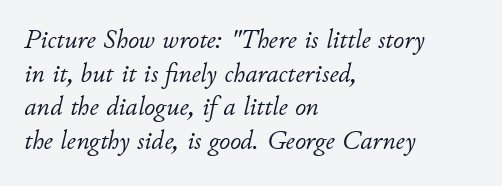
The image shows 27 px text type, italic (leaning right); set left-aligned, normal line spacing (1.25x), normal letter spacing, not underlined.
